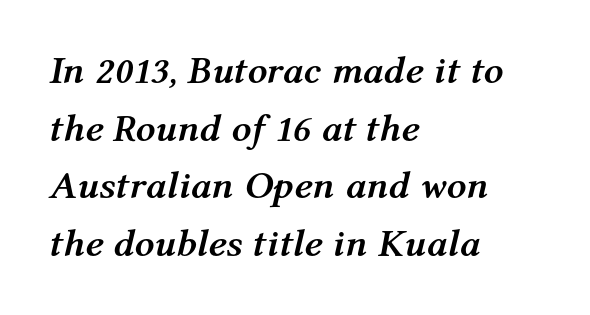
The foot of each line stays bare and open. Spacing between characters is what you'd get straight out of the box. The passage shown stacks its lines at a standard gap. Compared with ordinary roman type, these characters are visibly tilted.
